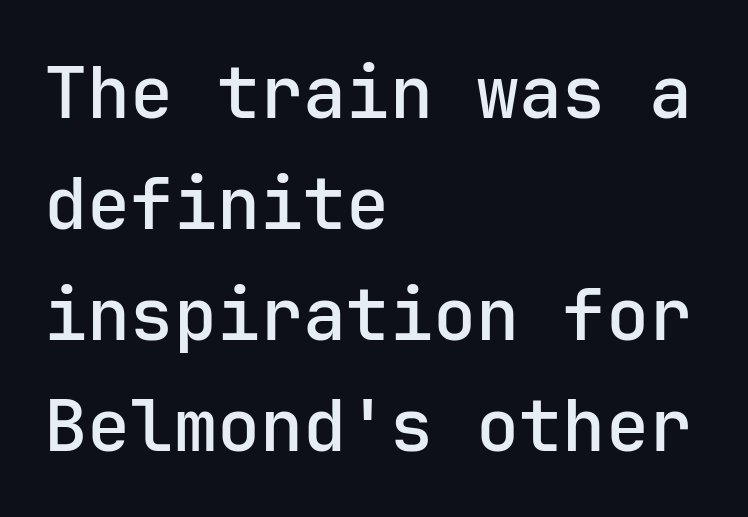
Unlike italic type, these characters show no tilt at all. Unlike a traditional serif, this face leaves its strokes unadorned. A typesetter would call this zero additional tracking. Is the block centered? No — it sits flush against the left margin. The rows are spaced the way most documents space them. The gap between lines stays unmarked.
